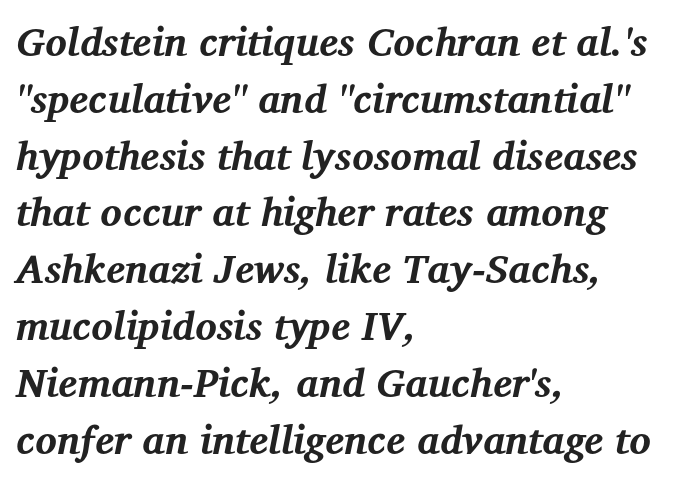
Q: Is the text bold? A: Yes.
Q: Is the text italic (slanted)? A: Yes, it leans right by about 12 degrees.
Q: Is the typeface a serif or a sans-serif typeface? A: Serif.
Q: Is the text underlined? A: No.
Q: How is the paragraph aligned? A: Left-aligned.
Q: Is the spacing between letters normal or unusually wide? A: Normal.
Q: Is the spacing between lines tight, normal or loose? A: Normal.
Q: Width (condensed, normal, or wide)? A: Normal.
Q: Stroke contrast? A: Medium.
Q: x-height? A: Medium.
Q: Monospaced? A: No.
